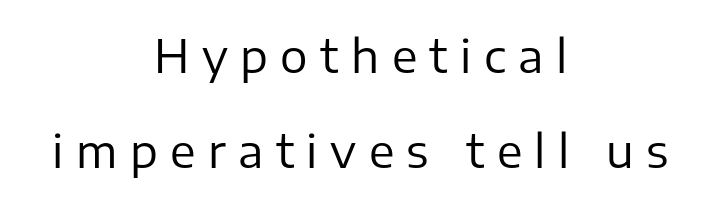
Q: Is the text bold? A: No.
Q: Is the text italic (slanted)? A: No, it is upright.
Q: Is the typeface a serif or a sans-serif typeface? A: Sans-serif.
Q: Is the text underlined? A: No.
Q: How is the paragraph aligned? A: Centered.
Q: Is the spacing between letters normal or unusually wide? A: Unusually wide.
Q: Is the spacing between lines tight, normal or loose? A: Loose.
Q: Width (condensed, normal, or wide)? A: Normal.
Q: Stroke contrast? A: Low.
Q: x-height? A: Medium.
Q: Monospaced? A: No.
